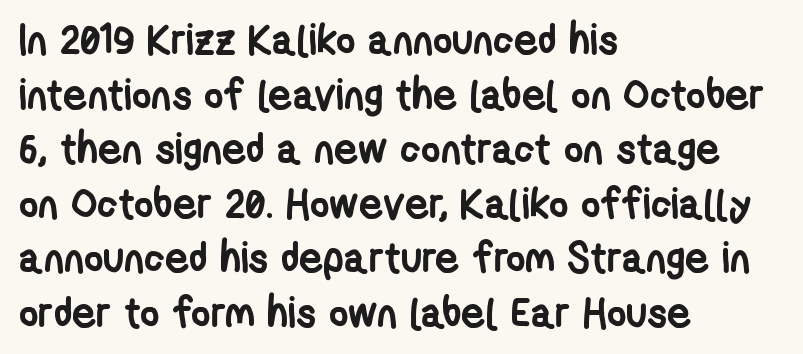
The image shows 42 px semibold, condensed sans-serif type; set left-aligned, normal line spacing (1.3x), normal letter spacing, not underlined; low stroke contrast and a medium x-height.
